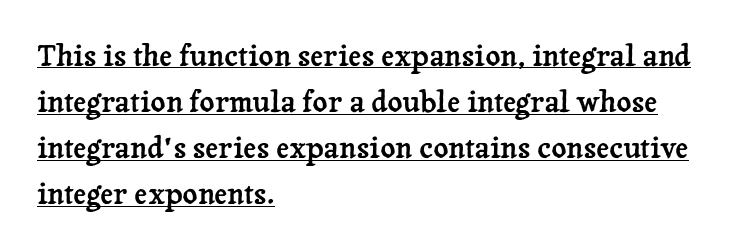
The image shows 29 px serif type, upright; set left-aligned, normal line spacing (1.59x), normal letter spacing, underlined; low stroke contrast and a medium x-height.
